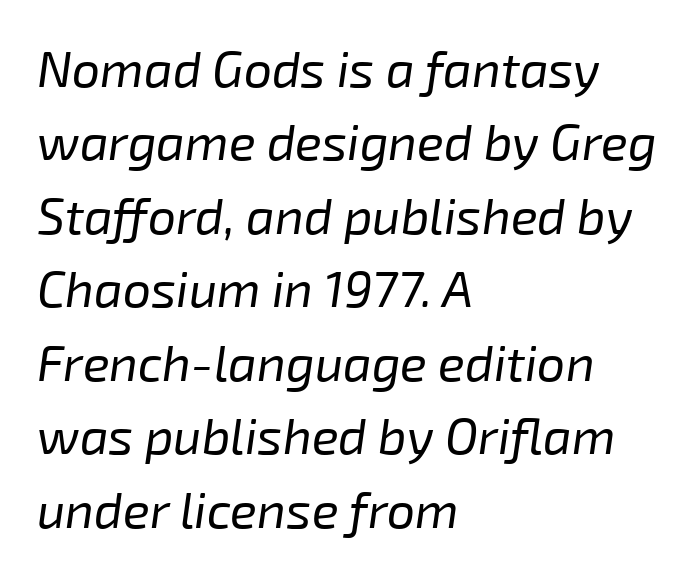
The image shows 50 px regular-weight type, italic (leaning right); set left-aligned, normal line spacing (1.47x), normal letter spacing, not underlined; low stroke contrast and a medium x-height.
